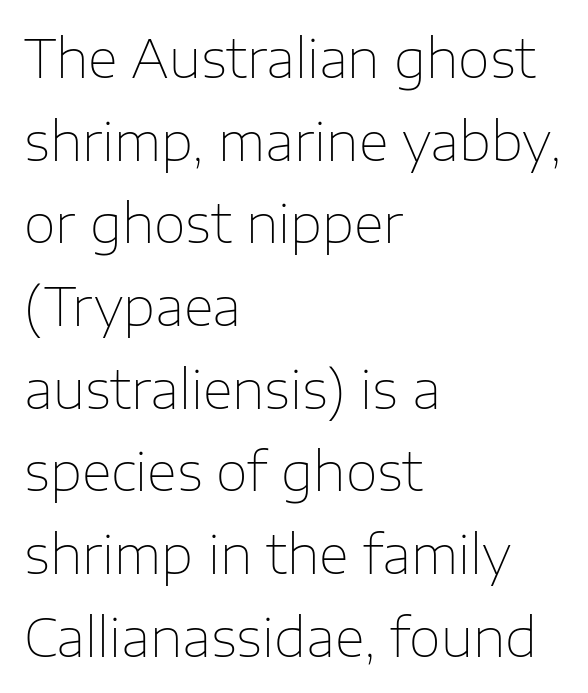
The image shows 52 px thin sans-serif type, upright; set left-aligned, normal line spacing (1.59x), normal letter spacing, not underlined; low stroke contrast and a medium x-height.
